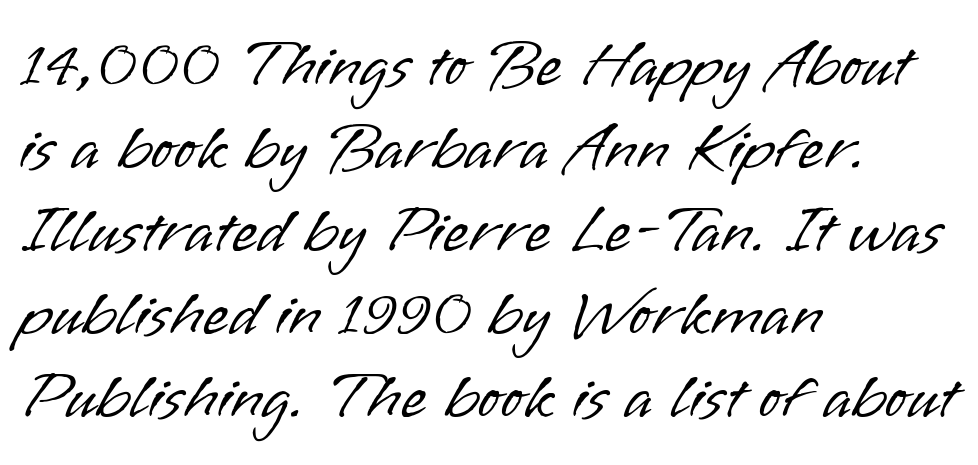
Q: Is the text bold? A: No.
Q: Is the text italic (slanted)? A: Yes.
Q: Is the typeface a serif or a sans-serif typeface? A: Sans-serif.
Q: Is the text underlined? A: No.
Q: How is the paragraph aligned? A: Left-aligned.
Q: Is the spacing between letters normal or unusually wide? A: Normal.
Q: Width (condensed, normal, or wide)? A: Normal.
Q: Stroke contrast? A: Low.
Q: x-height? A: Small.
Q: Monospaced? A: No.
